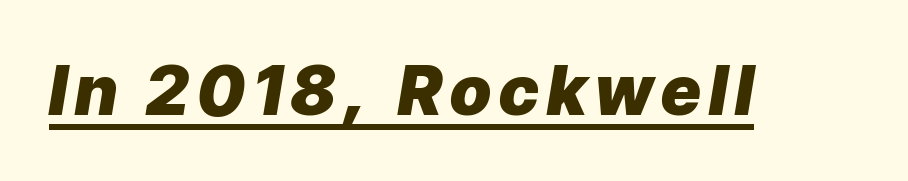
{"italic": "yes", "lean": "right", "slant_degrees": 9, "bold": "yes", "weight": "heavy", "width": "normal", "stroke_contrast": "low", "x_height": "medium", "monospaced": "no", "underline": "yes", "glyph_px": 68}
